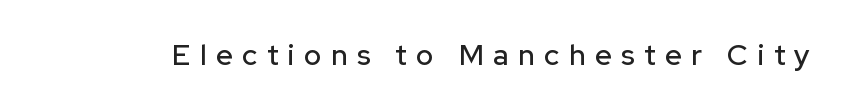
Q: Is the text italic (slanted)? A: No, it is upright.
Q: Is the typeface a serif or a sans-serif typeface? A: Sans-serif.
Q: Is the text underlined? A: No.
Q: Is the spacing between letters normal or unusually wide? A: Unusually wide.
Q: Width (condensed, normal, or wide)? A: Normal.
Q: Stroke contrast? A: Low.
Q: x-height? A: Medium.
Q: Monospaced? A: No.
